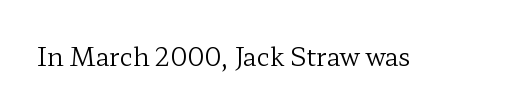
The rendering keeps characters at their native spacing. The font sits on the lighter half of the weight spectrum, regular included. Quick note: underline off. Is there any slant? The stems are plumb.
